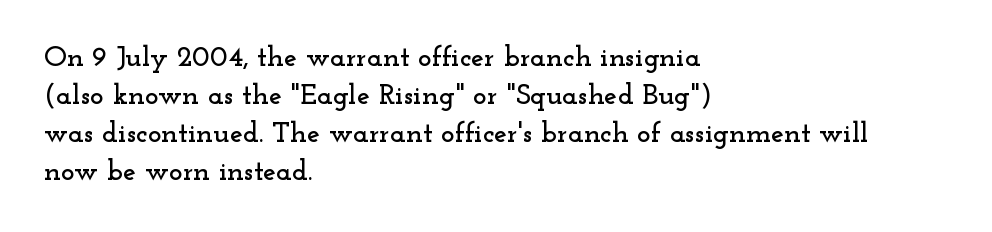
Small tapered or slab feet sit at the stroke ends, so this counts as serif. Characters follow at the spacing the type designer built in. Note the varied advance widths — an 'i' is clearly narrower than an 'm'. Notice how the stems are strictly vertical — no italics here. Rows of type keep a routine distance in the vertical direction. Check under the words: just untouched page.
